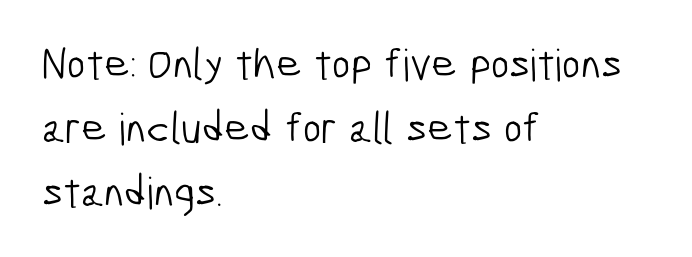
Q: Is the text bold? A: No.
Q: Is the typeface a serif or a sans-serif typeface? A: Sans-serif.
Q: Is the text underlined? A: No.
Q: How is the paragraph aligned? A: Left-aligned.
Q: Is the spacing between letters normal or unusually wide? A: Normal.
Q: Is the spacing between lines tight, normal or loose? A: Normal.
Q: Width (condensed, normal, or wide)? A: Condensed.
Q: Stroke contrast? A: Low.
Q: x-height? A: Medium.
Q: Monospaced? A: No.
